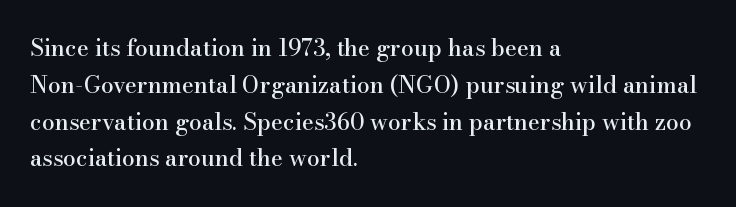
{"italic": "no", "underline": "no", "align": "left", "line_spacing": "normal", "line_spacing_ratio": 1.6, "letter_spacing": "normal", "letter_spacing_em": 0.0, "glyph_px": 23}
